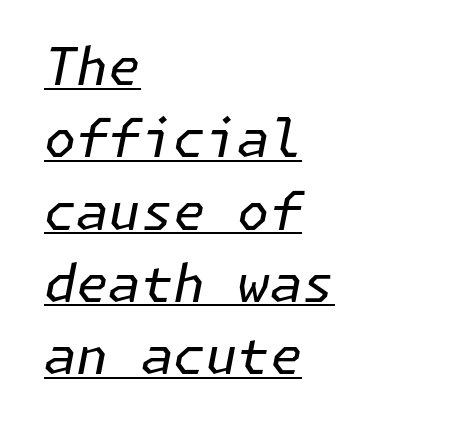
Q: Is the text bold? A: No.
Q: Is the text italic (slanted)? A: Yes, it leans right by about 11 degrees.
Q: Is the text underlined? A: Yes.
Q: How is the paragraph aligned? A: Left-aligned.
Q: Is the spacing between letters normal or unusually wide? A: Normal.
Q: Is the spacing between lines tight, normal or loose? A: Normal.
Q: Width (condensed, normal, or wide)? A: Normal.
Q: Stroke contrast? A: Low.
Q: x-height? A: Medium.
